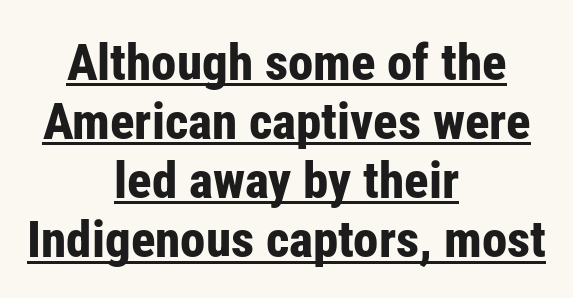
{"serif": "no", "italic": "no", "bold": "yes", "weight": "bold", "width": "condensed", "stroke_contrast": "low", "x_height": "medium", "monospaced": "no", "underline": "yes", "align": "center", "line_spacing_ratio": 1.16, "letter_spacing": "normal", "letter_spacing_em": 0.0, "glyph_px": 51}
